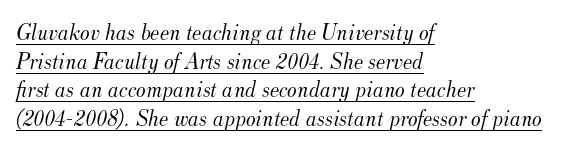
Q: Is the text bold? A: No.
Q: Is the text italic (slanted)? A: Yes, it leans right by about 12 degrees.
Q: Is the text underlined? A: Yes.
Q: How is the paragraph aligned? A: Left-aligned.
Q: Is the spacing between letters normal or unusually wide? A: Normal.
